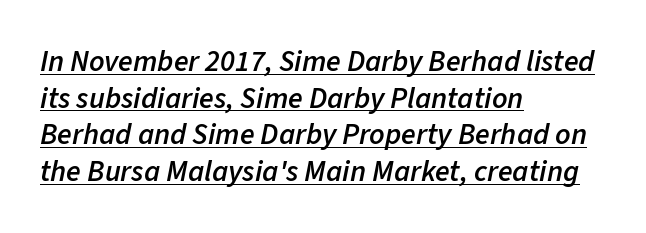
{"italic": "yes", "lean": "right", "slant_degrees": 11, "bold": "semi", "weight": "semibold", "width": "normal", "stroke_contrast": "low", "x_height": "medium", "monospaced": "no", "underline": "yes", "align": "left", "line_spacing_ratio": 1.22, "letter_spacing": "normal", "letter_spacing_em": 0.0, "glyph_px": 30}
